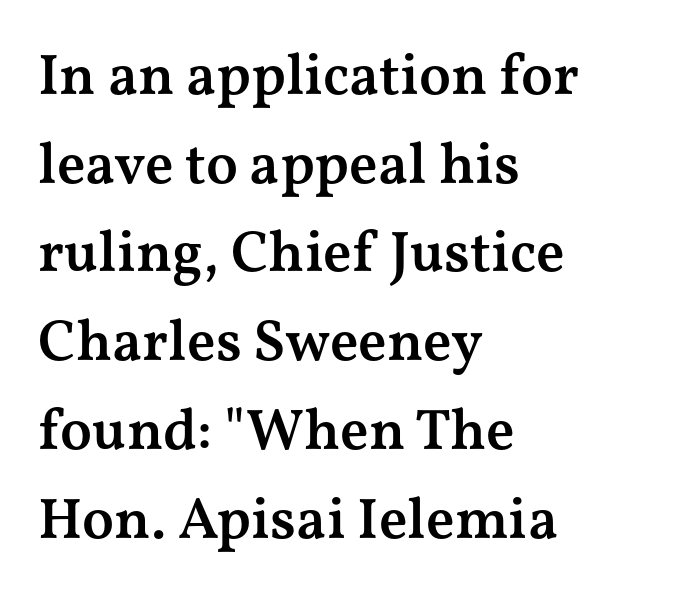
The image shows 58 px semibold, wide serif type, upright; set left-aligned, normal line spacing (1.53x), normal letter spacing, not underlined; medium stroke contrast and a medium x-height.
